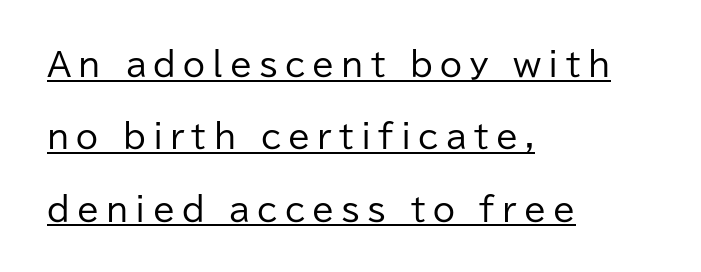
A typographer would call this underscored text. Stroke terminals: plain, sans-serif. The specimen reads as upright at a glance. A classic flush-left, rag-right setting is used for this passage.
